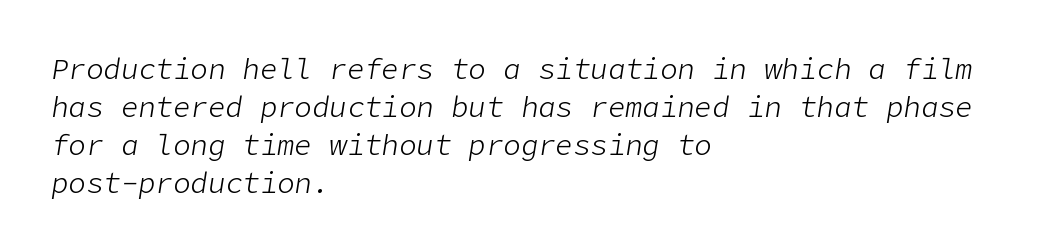
Q: Is the text bold? A: No.
Q: Is the text italic (slanted)? A: Yes, it leans right by about 9 degrees.
Q: Is the text underlined? A: No.
Q: How is the paragraph aligned? A: Left-aligned.
Q: Is the spacing between letters normal or unusually wide? A: Normal.
Q: Is the spacing between lines tight, normal or loose? A: Normal.
Q: Width (condensed, normal, or wide)? A: Normal.
Q: Stroke contrast? A: Low.
Q: x-height? A: Medium.
